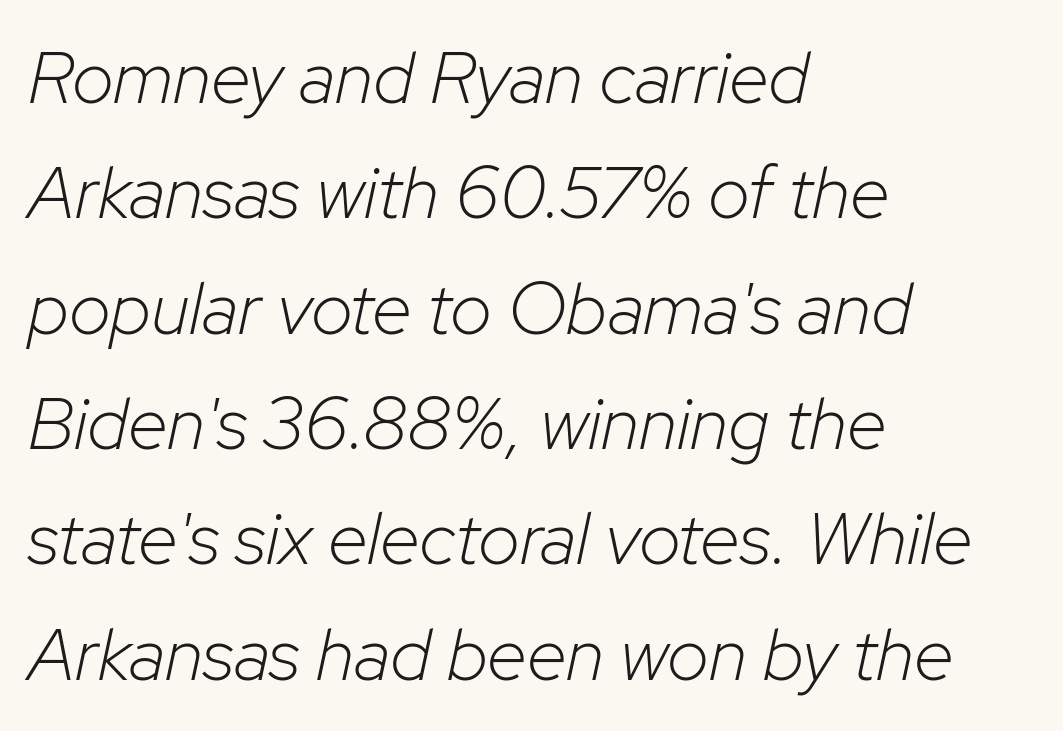
Q: Is the text bold? A: No.
Q: Is the text italic (slanted)? A: Yes, it leans right by about 12 degrees.
Q: Is the text underlined? A: No.
Q: How is the paragraph aligned? A: Left-aligned.
Q: Is the spacing between letters normal or unusually wide? A: Normal.
Q: Is the spacing between lines tight, normal or loose? A: Normal.
Q: Width (condensed, normal, or wide)? A: Normal.
Q: Stroke contrast? A: Low.
Q: x-height? A: Medium.
Q: Monospaced? A: No.
